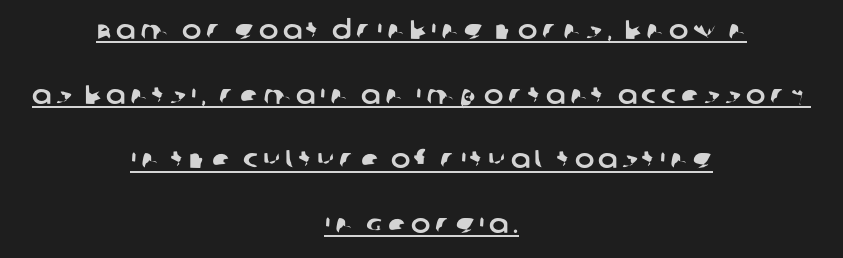
Layout note: lines centered. The lettering is marked with a stroke running underneath it. In terms of leading, this rendering errs on the spacious side.
